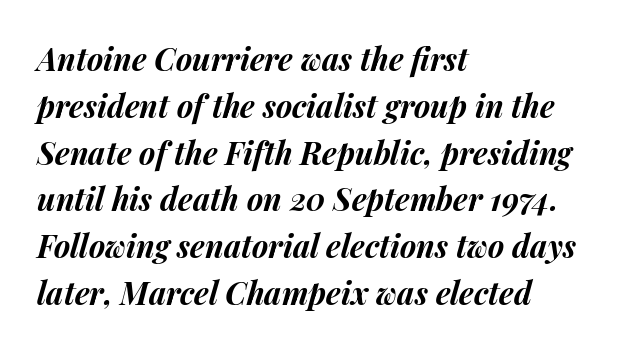
Is the block centered? No — it sits flush against the left margin. Quick note: underline off. Weight: bold. Note the varied advance widths — an 'i' is clearly narrower than an 'm'. Would a proofreader flag this as italicized? Yes.
